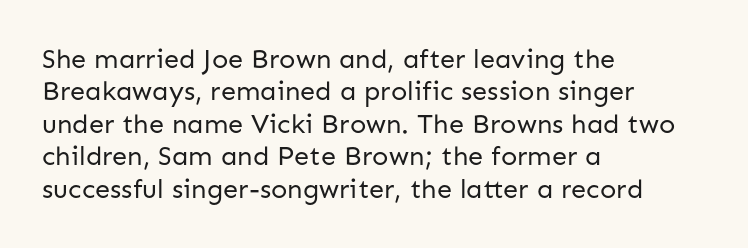
{"italic": "no", "bold": "no", "underline": "no", "align": "left", "line_spacing_ratio": 1.2, "letter_spacing": "normal", "letter_spacing_em": 0.0, "glyph_px": 27}
